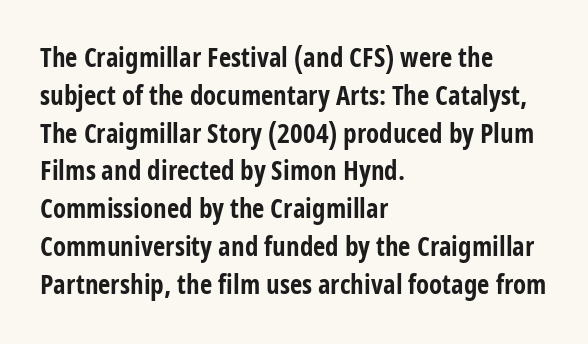
Q: Is the text bold? A: Yes.
Q: Is the text italic (slanted)? A: No, it is upright.
Q: Is the text underlined? A: No.
Q: How is the paragraph aligned? A: Left-aligned.
Q: Is the spacing between letters normal or unusually wide? A: Normal.
Q: Is the spacing between lines tight, normal or loose? A: Normal.
